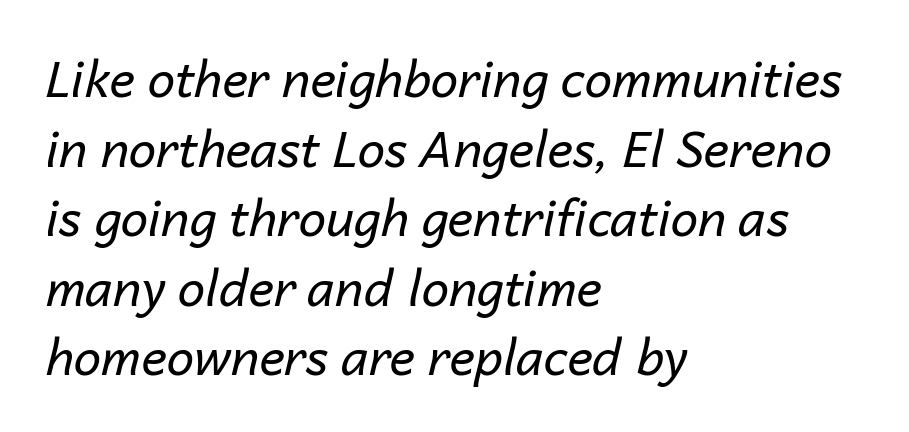
{"italic": "yes", "lean": "right", "slant_degrees": 14, "bold": "no", "weight": "regular", "width": "normal", "stroke_contrast": "low", "x_height": "medium", "monospaced": "no", "underline": "no", "align": "left", "line_spacing": "normal", "line_spacing_ratio": 1.42, "letter_spacing": "normal", "letter_spacing_em": 0.0, "glyph_px": 49}
